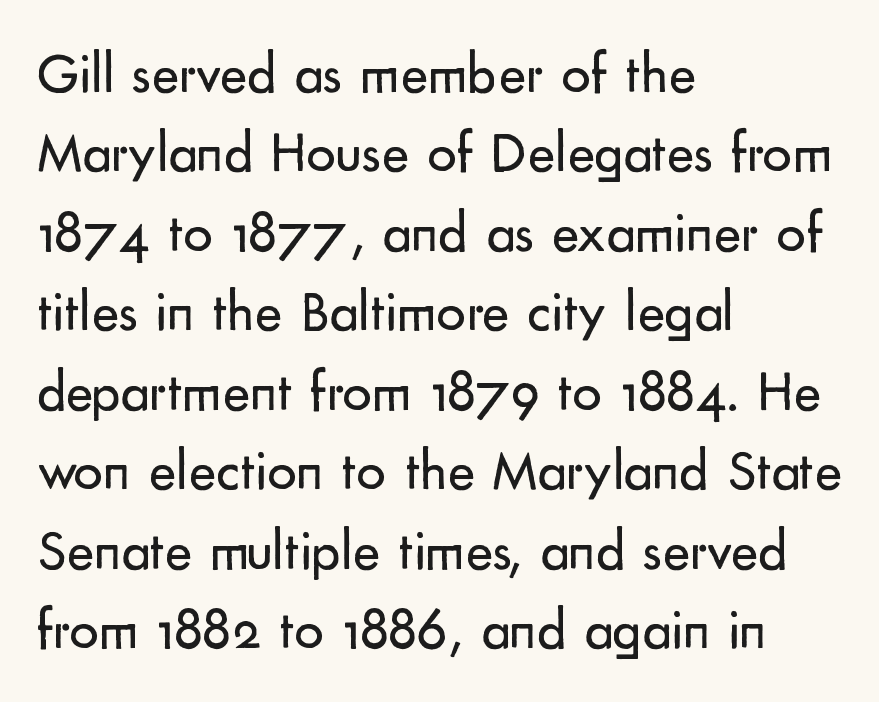
Q: Is the text bold? A: No.
Q: Is the text italic (slanted)? A: No, it is upright.
Q: Is the typeface a serif or a sans-serif typeface? A: Sans-serif.
Q: Is the text underlined? A: No.
Q: How is the paragraph aligned? A: Left-aligned.
Q: Is the spacing between letters normal or unusually wide? A: Normal.
Q: Is the spacing between lines tight, normal or loose? A: Normal.
Q: Width (condensed, normal, or wide)? A: Normal.
Q: Stroke contrast? A: Low.
Q: x-height? A: Small.
Q: Monospaced? A: No.
